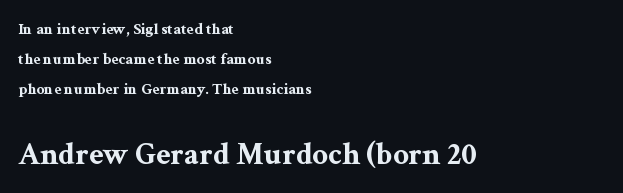
Q: Is the text bold? A: Yes.
Q: Is the text italic (slanted)? A: No, it is upright.
Q: Is the typeface a serif or a sans-serif typeface? A: Serif.
Q: Is the text underlined? A: No.
Q: How is the paragraph aligned? A: Left-aligned.
Q: Is the spacing between letters normal or unusually wide? A: Normal.
Q: Which block of text is set in a larger size, the first (top) or the second (bottom)? A: The second (bottom) one.
Q: Width (condensed, normal, or wide)? A: Wide.
Q: Stroke contrast? A: Medium.
Q: x-height? A: Medium.
Q: Monospaced? A: No.
